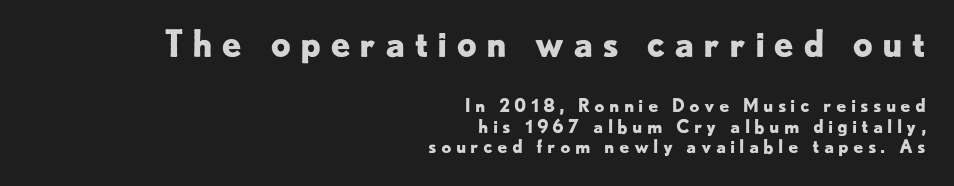
The type sits square on the baseline with zero lean. This rendering features lettering with no underline. Bold? Absolutely — the strokes are thick and heavy. Students, note that the glyphs here are deliberately spaced far apart.
